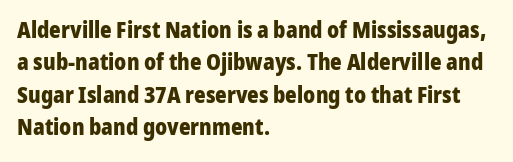
Q: Is the text bold? A: Yes.
Q: Is the text italic (slanted)? A: No, it is upright.
Q: Is the text underlined? A: No.
Q: How is the paragraph aligned? A: Left-aligned.
Q: Is the spacing between letters normal or unusually wide? A: Normal.
Q: Is the spacing between lines tight, normal or loose? A: Normal.
